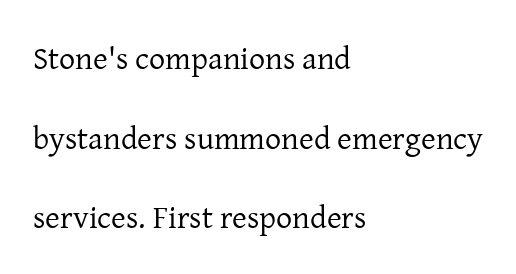
The image shows 32 px regular-weight serif type, upright; set left-aligned, loose line spacing (2.49x), normal letter spacing, not underlined; low stroke contrast and a medium x-height.
